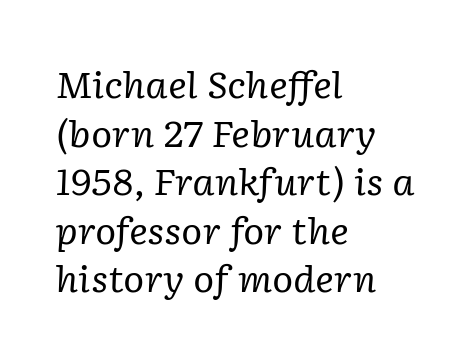
{"serif": "yes", "italic": "yes", "lean": "right", "slant_degrees": 2, "bold": "no", "weight": "regular", "width": "normal", "stroke_contrast": "low", "x_height": "medium", "monospaced": "no", "underline": "no", "align": "left", "line_spacing": "normal", "line_spacing_ratio": 1.35, "letter_spacing": "normal", "letter_spacing_em": 0.0, "glyph_px": 36}
